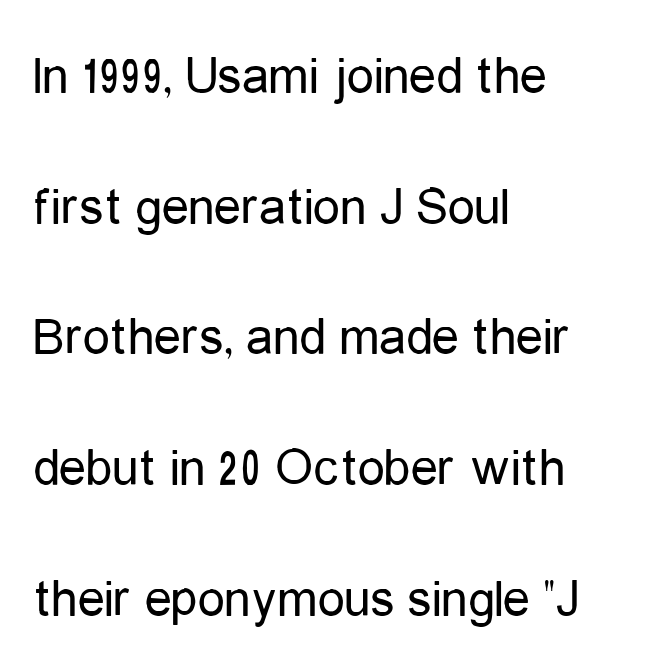
Q: Is the text bold? A: No.
Q: Is the text italic (slanted)? A: No, it is upright.
Q: Is the typeface a serif or a sans-serif typeface? A: Sans-serif.
Q: Is the text underlined? A: No.
Q: How is the paragraph aligned? A: Left-aligned.
Q: Is the spacing between letters normal or unusually wide? A: Normal.
Q: Is the spacing between lines tight, normal or loose? A: Loose.
Q: Width (condensed, normal, or wide)? A: Condensed.
Q: Stroke contrast? A: Low.
Q: x-height? A: Medium.
Q: Monospaced? A: No.
